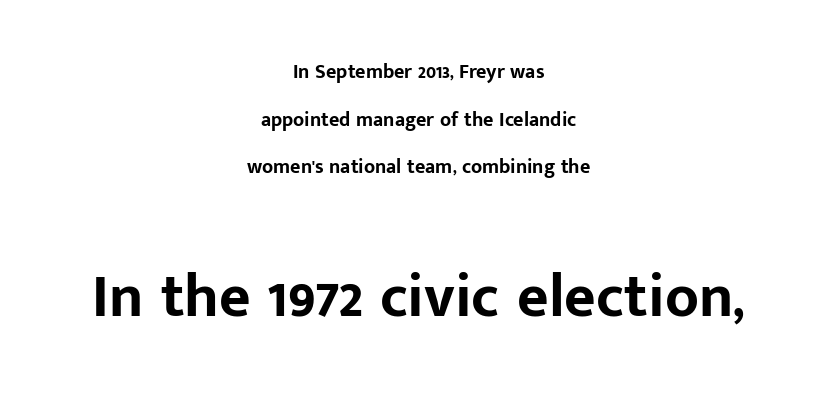
The image shows 61 px bold sans-serif type, upright; set centered, loose line spacing (2.38x), normal letter spacing, not underlined; the second (bottom) block is 3.05x larger; low stroke contrast and a medium x-height.
